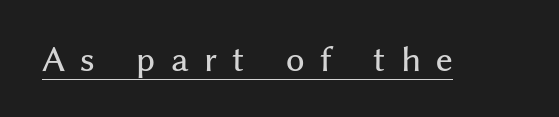
{"serif": "no", "italic": "no", "width": "normal", "stroke_contrast": "medium", "x_height": "medium", "monospaced": "no", "underline": "yes", "letter_spacing": "wide", "letter_spacing_em": 0.48, "glyph_px": 32}
